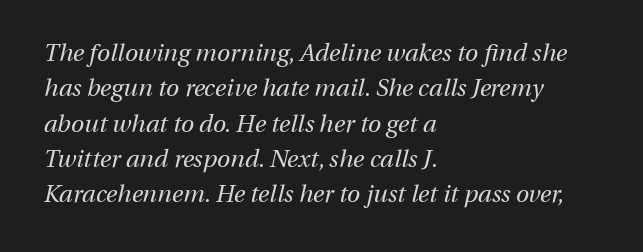
Q: Is the text bold? A: No.
Q: Is the text italic (slanted)? A: Yes, it leans right by about 13 degrees.
Q: Is the text underlined? A: No.
Q: How is the paragraph aligned? A: Left-aligned.
Q: Is the spacing between letters normal or unusually wide? A: Normal.
Q: Is the spacing between lines tight, normal or loose? A: Normal.
